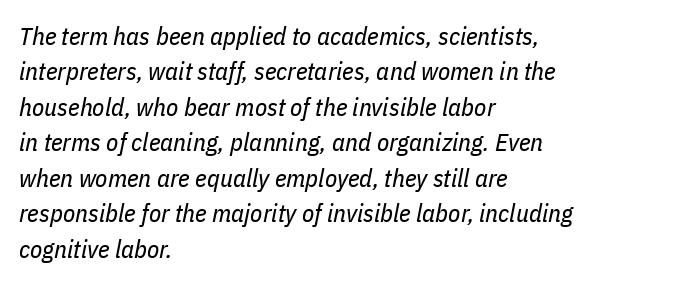
The image shows 25 px text type, italic (leaning right); set left-aligned, normal line spacing (1.42x), normal letter spacing, not underlined.
